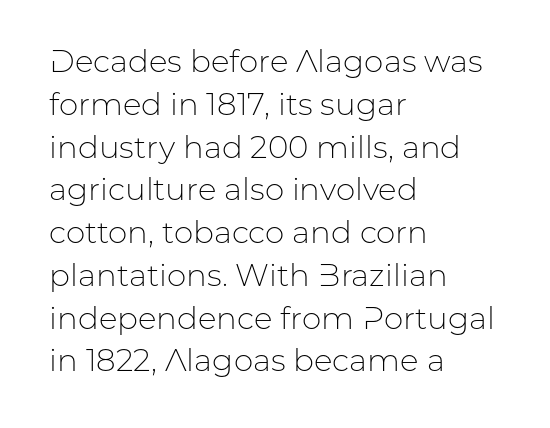
{"serif": "no", "italic": "no", "bold": "no", "weight": "light", "width": "normal", "stroke_contrast": "low", "x_height": "medium", "monospaced": "no", "underline": "no", "align": "left", "line_spacing": "normal", "line_spacing_ratio": 1.38, "letter_spacing": "normal", "letter_spacing_em": 0.0, "glyph_px": 31}
